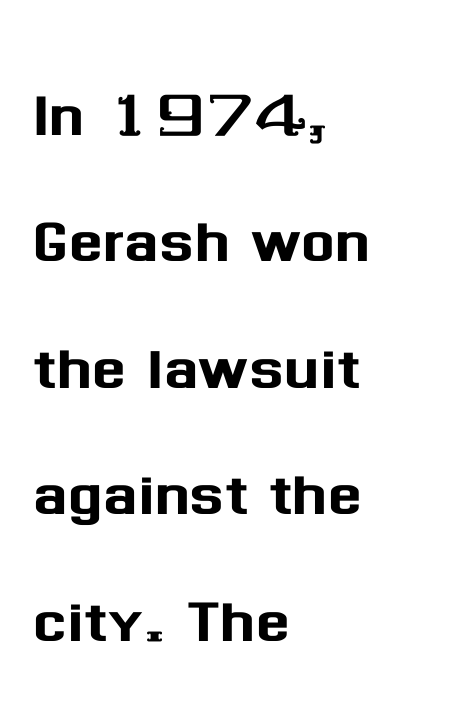
{"serif": "no", "italic": "no", "width": "normal", "stroke_contrast": "medium", "x_height": "medium", "monospaced": "no", "underline": "no", "align": "left", "line_spacing": "normal", "line_spacing_ratio": 1.58, "letter_spacing": "normal", "letter_spacing_em": 0.0, "glyph_px": 80}
